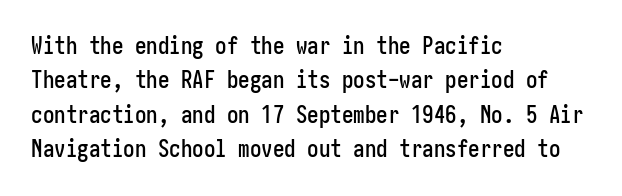
{"italic": "no", "underline": "no", "align": "left", "line_spacing": "normal", "line_spacing_ratio": 1.5, "letter_spacing": "normal", "letter_spacing_em": 0.0, "glyph_px": 23}
